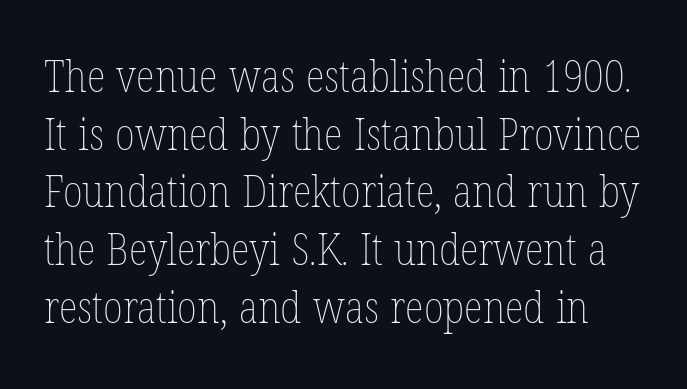
{"italic": "no", "bold": "no", "weight": "thin", "width": "condensed", "stroke_contrast": "low", "x_height": "medium", "monospaced": "no", "underline": "no", "line_spacing": "normal", "line_spacing_ratio": 1.31, "letter_spacing": "normal", "letter_spacing_em": 0.0, "glyph_px": 44}
